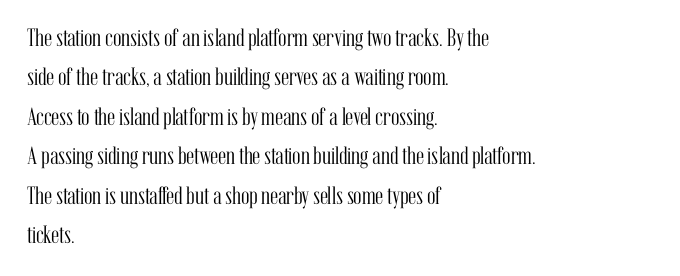
This block has exactly the height ordinary leading produces. Heft: none added — not bold. The face used here is rendered with its standard letterfit. Horizontally, the lines are justified to the leading edge only.
